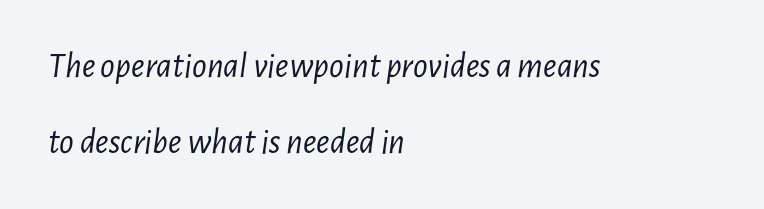
Q: Is the text bold? A: No.
Q: Is the text italic (slanted)? A: Yes, it leans right by about 7 degrees.
Q: Is the text underlined? A: No.
Q: How is the paragraph aligned? A: Left-aligned.
Q: Is the spacing between letters normal or unusually wide? A: Normal.
Q: Is the spacing between lines tight, normal or loose? A: Loose.
Q: Width (condensed, normal, or wide)? A: Condensed.
Q: Stroke contrast? A: Low.
Q: x-height? A: Medium.
Q: Monospaced? A: No.
